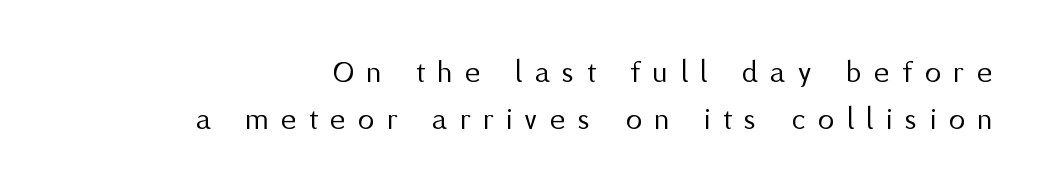
{"serif": "no", "italic": "no", "bold": "no", "weight": "regular", "width": "normal", "stroke_contrast": "medium", "x_height": "medium", "monospaced": "no", "underline": "no", "align": "right", "line_spacing": "normal", "line_spacing_ratio": 1.47, "letter_spacing": "wide", "letter_spacing_em": 0.4, "glyph_px": 32}
